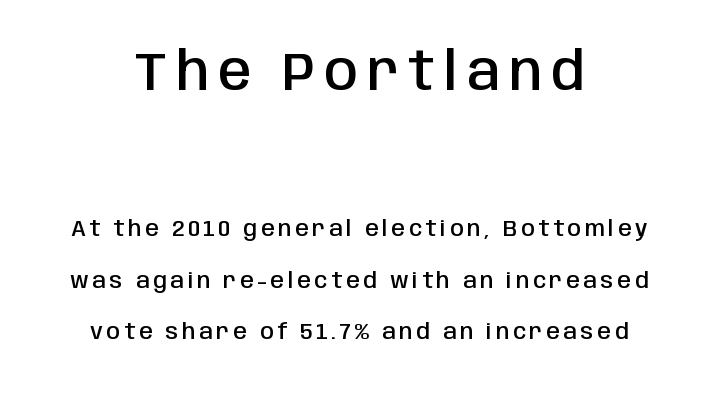
Visually, the top section dominates because its glyphs are scaled up. This rendering features lettering with no underline. The block of text is sparse from top to bottom, with ample space between rows. Posture: vertical. The passage shown is typed in a proportional face where columns would drift.
